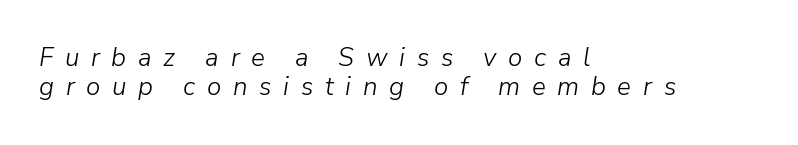
{"italic": "yes", "lean": "right", "slant_degrees": 9, "bold": "no", "underline": "no", "align": "left", "line_spacing": "tight", "line_spacing_ratio": 1.13, "letter_spacing": "wide", "letter_spacing_em": 0.45, "glyph_px": 26}
